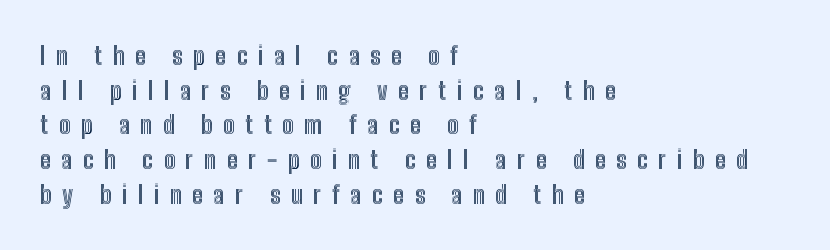
Q: Is the text italic (slanted)? A: No, it is upright.
Q: Is the text underlined? A: No.
Q: How is the paragraph aligned? A: Left-aligned.
Q: Is the spacing between letters normal or unusually wide? A: Unusually wide.
Q: Is the spacing between lines tight, normal or loose? A: Normal.
